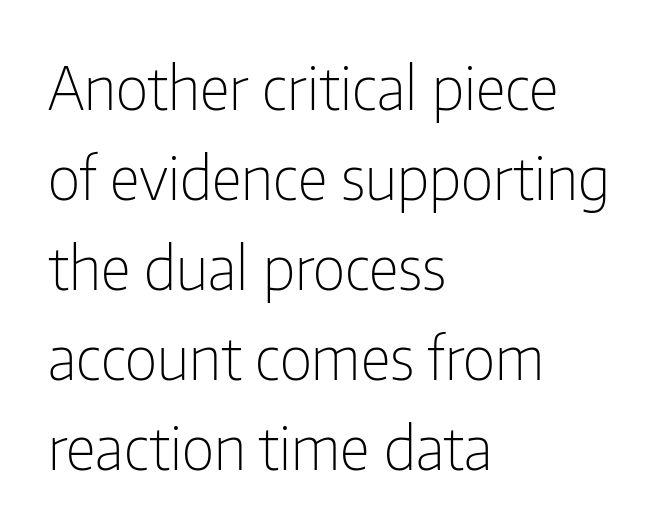
The image shows 60 px light, condensed sans-serif type, upright; set left-aligned, normal line spacing (1.5x), normal letter spacing, not underlined; low stroke contrast and a medium x-height.
